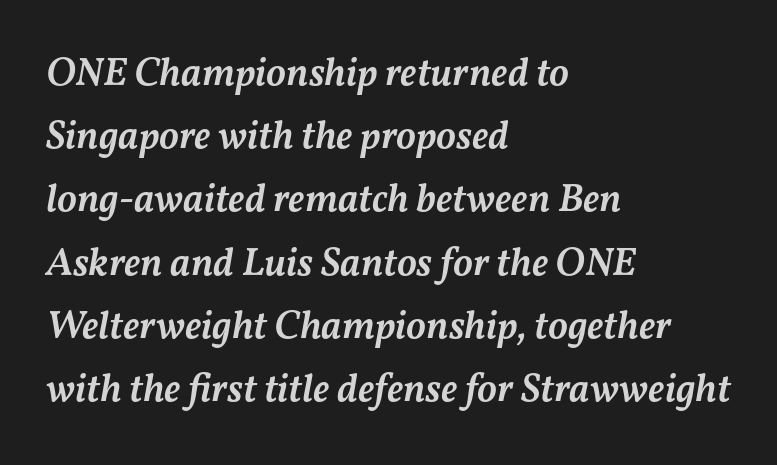
{"italic": "yes", "lean": "right", "slant_degrees": 11, "bold": "semi", "weight": "semibold", "width": "normal", "stroke_contrast": "medium", "x_height": "medium", "monospaced": "no", "underline": "no", "align": "left", "line_spacing": "normal", "line_spacing_ratio": 1.58, "letter_spacing": "normal", "letter_spacing_em": 0.0, "glyph_px": 40}
